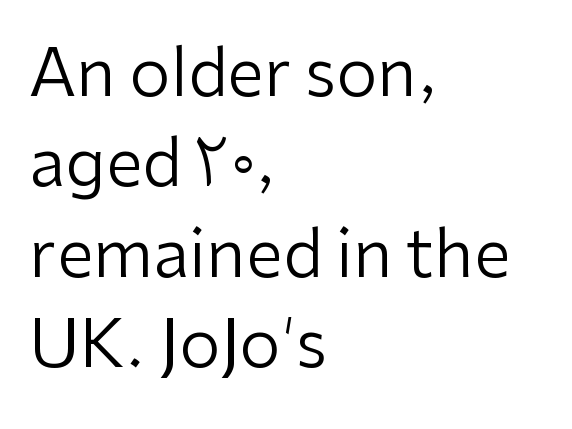
{"serif": "no", "italic": "no", "bold": "no", "weight": "regular", "width": "normal", "stroke_contrast": "low", "x_height": "medium", "monospaced": "no", "underline": "no", "align": "left", "line_spacing": "normal", "line_spacing_ratio": 1.37, "letter_spacing": "normal", "letter_spacing_em": 0.0, "glyph_px": 66}
